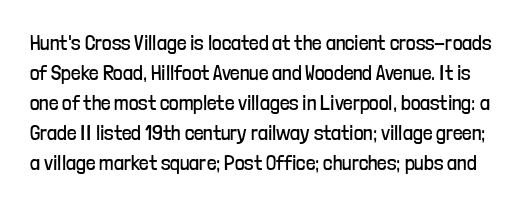
Characters follow at the spacing the type designer built in. A bare baseline throughout the passage. Quick note: not italic, upright. The block of text has a typical density, with ordinary space between rows.
